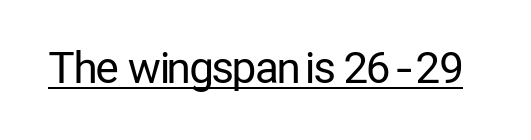
Character widths vary here, with narrow letters taking less room than wide ones. Characters remain perfectly vertical along every line. The passage shown is typeset with a sans-serif family. Does a line run under the words? Yes, clearly.
